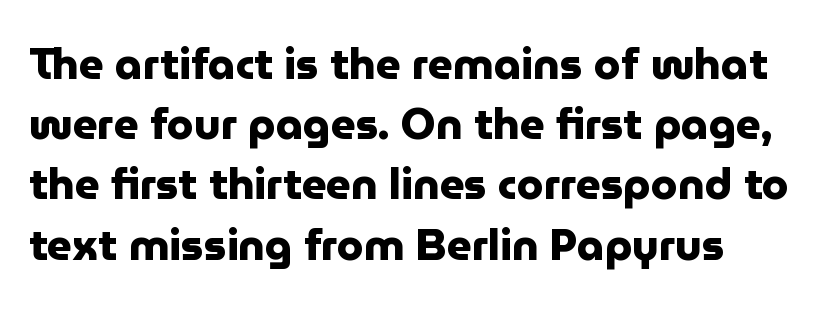
Q: Is the text bold? A: Yes.
Q: Is the text italic (slanted)? A: No, it is upright.
Q: Is the typeface a serif or a sans-serif typeface? A: Sans-serif.
Q: Is the text underlined? A: No.
Q: Is the spacing between letters normal or unusually wide? A: Normal.
Q: Is the spacing between lines tight, normal or loose? A: Normal.
Q: Width (condensed, normal, or wide)? A: Normal.
Q: Stroke contrast? A: Low.
Q: x-height? A: Medium.
Q: Monospaced? A: No.
